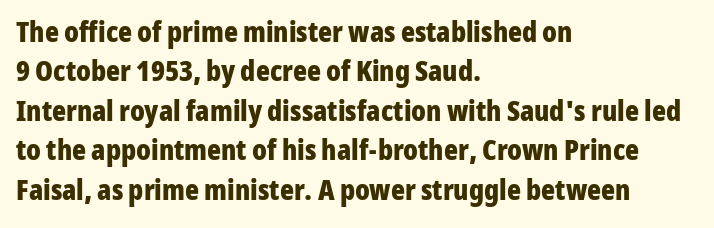
The image shows 29 px bold, condensed sans-serif type, upright; set left-aligned, normal line spacing (1.36x), normal letter spacing, not underlined; low stroke contrast and a medium x-height.
